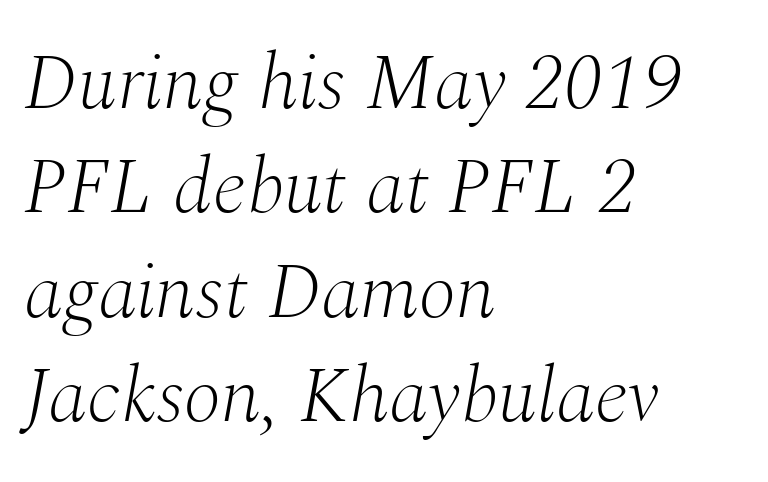
Stroke mass is kept to a normal reading level or below. Every character sits at an angle, as italics do. This sample uses a serif face. The glyphs are unaccompanied by any horizontal stroke below them. Observe the ordinary spacing: letters are neighbours, not strangers. Whoever set this chose a conventional vertical rhythm.
